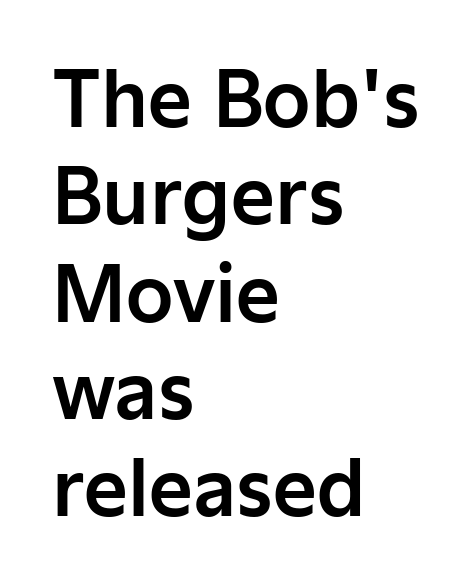
These lines are composed in type without serifs. The letters sit at their default tracking, neither squeezed nor spread. Posture: vertical. The face used here is proportionally spaced, like ordinary book or web type. The paragraph has a hard left edge and a soft right edge. The rendering uses a moderate line-height, typical for paragraphs.
